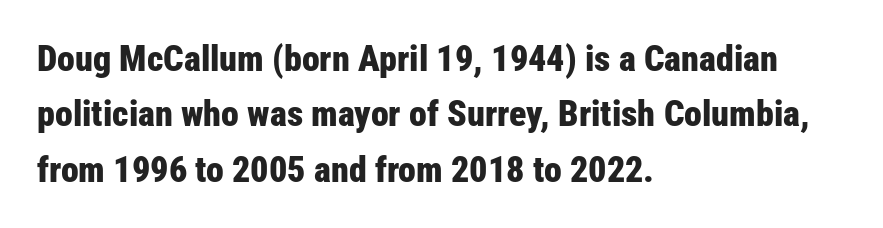
Q: Is the text bold? A: Yes.
Q: Is the text italic (slanted)? A: No, it is upright.
Q: Is the typeface a serif or a sans-serif typeface? A: Sans-serif.
Q: Is the text underlined? A: No.
Q: How is the paragraph aligned? A: Left-aligned.
Q: Is the spacing between letters normal or unusually wide? A: Normal.
Q: Is the spacing between lines tight, normal or loose? A: Normal.
Q: Width (condensed, normal, or wide)? A: Condensed.
Q: Stroke contrast? A: Low.
Q: x-height? A: Medium.
Q: Monospaced? A: No.
